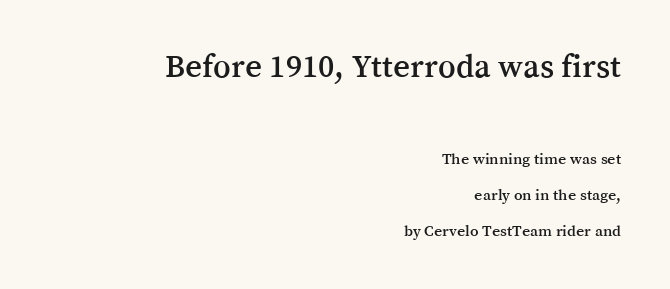
{"serif": "yes", "italic": "no", "width": "normal", "stroke_contrast": "medium", "x_height": "medium", "monospaced": "no", "underline": "no", "align": "right", "line_spacing": "loose", "line_spacing_ratio": 2.26, "letter_spacing": "normal", "letter_spacing_em": 0.0, "larger_block": "first", "size_ratio": 2.06, "glyph_px": 33}
